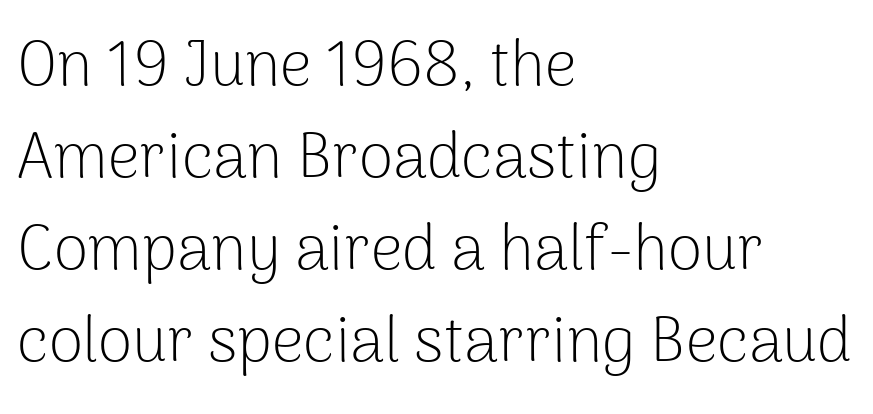
The image shows 63 px light sans-serif type, upright; set left-aligned, normal line spacing (1.46x), normal letter spacing, not underlined; low stroke contrast and a medium x-height.
